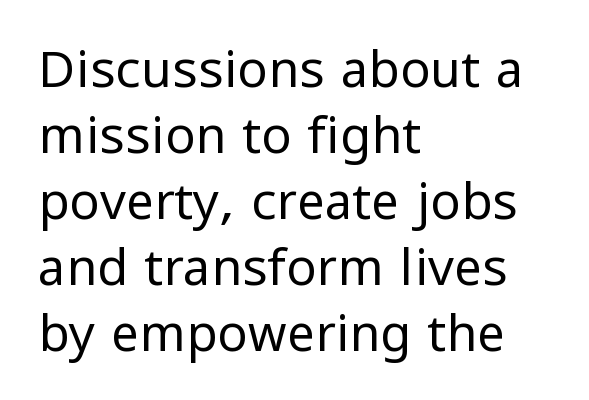
The image shows 50 px regular-weight sans-serif type, upright; set left-aligned, normal line spacing (1.32x), normal letter spacing, not underlined; low stroke contrast and a medium x-height.
